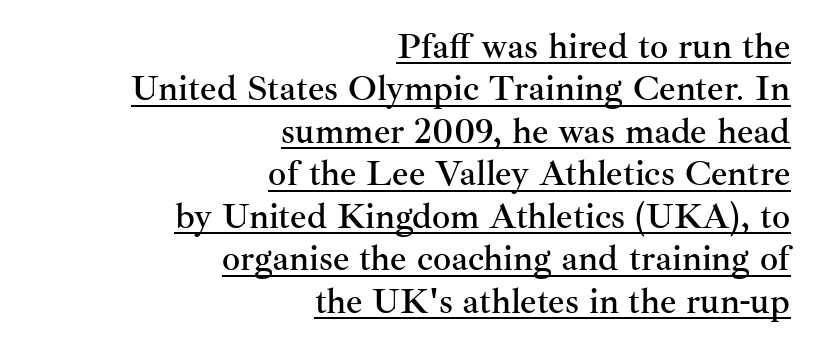
Spacing between characters is what you'd get straight out of the box. The face used here is seriffed, in the tradition of book romans. A typesetter would mark this as roman, not italic. These characters rest on top of a visible drawn line. Is this a fixed-width face? No — the glyphs have proportional, varying widths.
